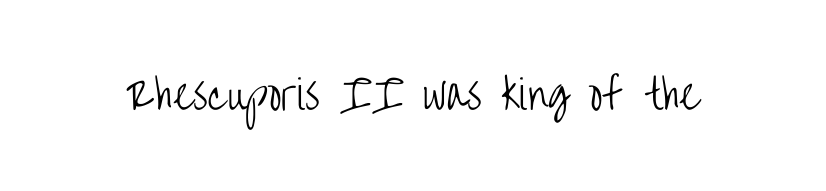
{"serif": "no", "italic": "no", "bold": "no", "weight": "light", "width": "condensed", "stroke_contrast": "low", "x_height": "large", "monospaced": "no", "underline": "no", "letter_spacing": "normal", "letter_spacing_em": 0.0, "glyph_px": 40}
